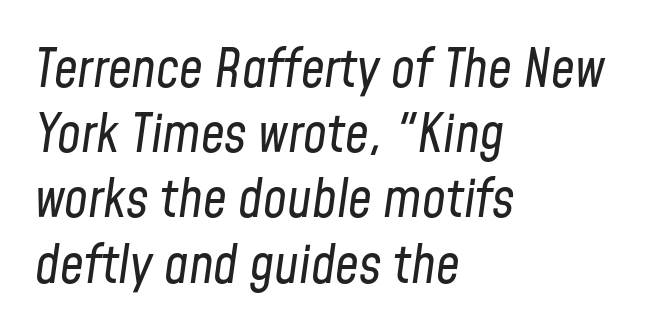
Q: Is the text bold? A: No.
Q: Is the text italic (slanted)? A: Yes, it leans right by about 8 degrees.
Q: Is the text underlined? A: No.
Q: How is the paragraph aligned? A: Left-aligned.
Q: Is the spacing between letters normal or unusually wide? A: Normal.
Q: Width (condensed, normal, or wide)? A: Condensed.
Q: Stroke contrast? A: Low.
Q: x-height? A: Medium.
Q: Monospaced? A: No.
